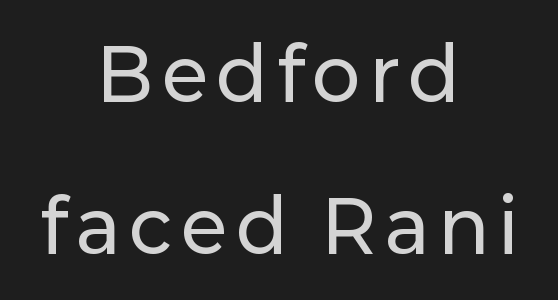
Q: Is the text italic (slanted)? A: No, it is upright.
Q: Is the typeface a serif or a sans-serif typeface? A: Sans-serif.
Q: Is the text underlined? A: No.
Q: How is the paragraph aligned? A: Centered.
Q: Is the spacing between lines tight, normal or loose? A: Loose.
Q: Width (condensed, normal, or wide)? A: Normal.
Q: Stroke contrast? A: Low.
Q: x-height? A: Medium.
Q: Monospaced? A: No.
